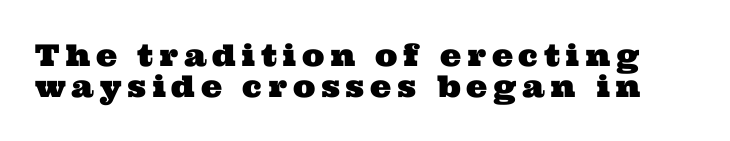
This sample uses a serif face. Think of a printed novel: that variable character pitch is what you see here. One glance says dense: line gaps are narrower than usual. Just letters on the line, the space beneath them empty.
